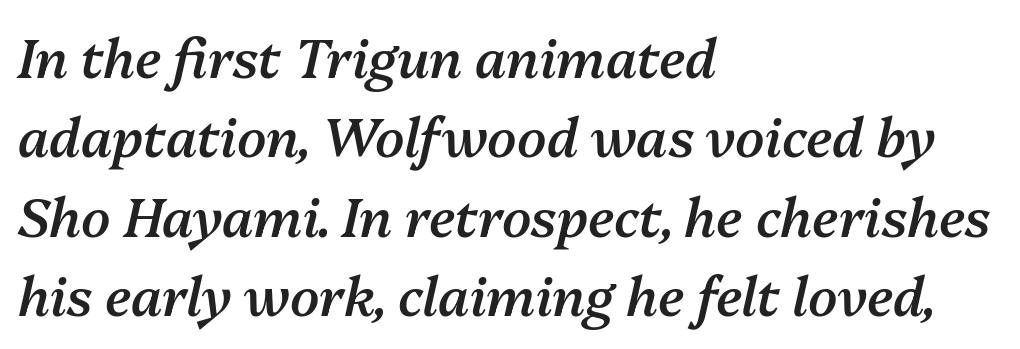
The gaps between neighbouring characters are ordinary and unremarkable. Horizontal bands of white between lines are of average thickness. Notice how the stems are inclined rather than vertical — that's the hallmark of italics. Nobody drew a line under any word here. The rag falls on the right side of this text block. Summary of weight: moderately heavy, a semibold.
